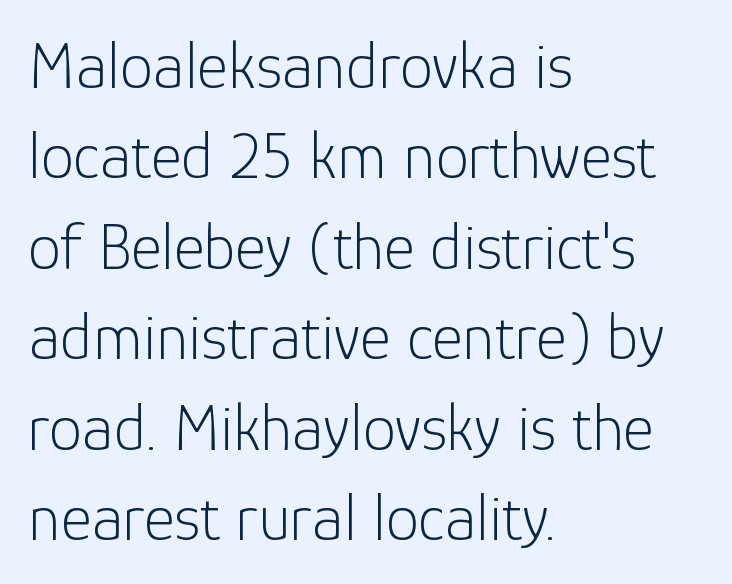
Q: Is the text bold? A: No.
Q: Is the text italic (slanted)? A: No, it is upright.
Q: Is the typeface a serif or a sans-serif typeface? A: Sans-serif.
Q: Is the text underlined? A: No.
Q: How is the paragraph aligned? A: Left-aligned.
Q: Is the spacing between letters normal or unusually wide? A: Normal.
Q: Is the spacing between lines tight, normal or loose? A: Normal.
Q: Width (condensed, normal, or wide)? A: Normal.
Q: Stroke contrast? A: Low.
Q: x-height? A: Medium.
Q: Monospaced? A: No.
